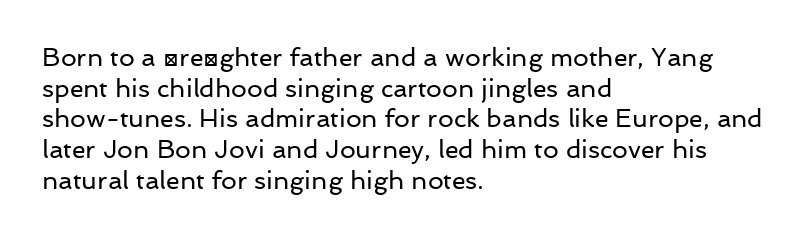
Q: Is the text bold? A: No.
Q: Is the text italic (slanted)? A: No, it is upright.
Q: Is the text underlined? A: No.
Q: How is the paragraph aligned? A: Left-aligned.
Q: Is the spacing between letters normal or unusually wide? A: Normal.
